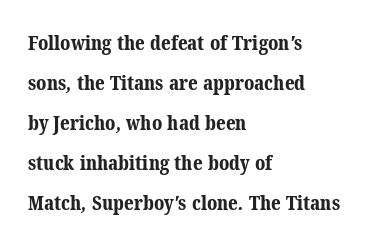
The passage shown stacks its lines with a broad gap. Bold? Absolutely — the strokes are thick and heavy. Any mark beneath the type? The region is blank. Each word holds together tightly as a unit, with standard inter-letter gaps. Horizontally, the lines are justified to the leading edge only.
